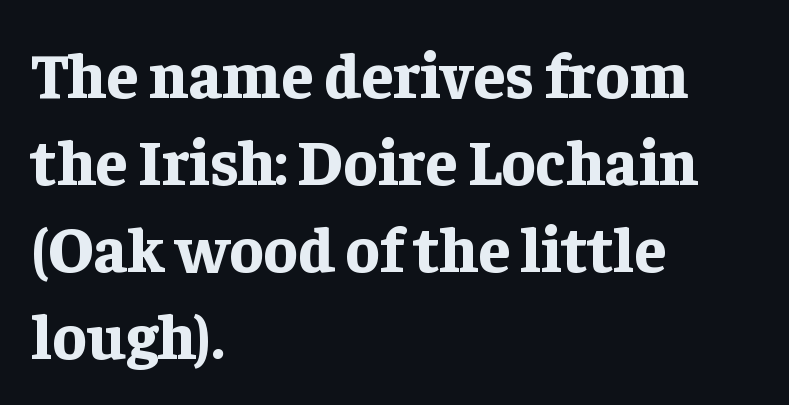
The image shows 64 px bold serif type, upright; set left-aligned, normal line spacing (1.36x), normal letter spacing, not underlined; low stroke contrast and a medium x-height.
